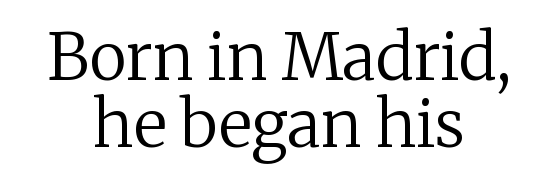
{"serif": "yes", "italic": "no", "bold": "no", "weight": "regular", "width": "normal", "stroke_contrast": "medium", "x_height": "medium", "monospaced": "no", "underline": "no", "align": "center", "line_spacing": "tight", "line_spacing_ratio": 1.03, "letter_spacing": "normal", "letter_spacing_em": 0.0, "glyph_px": 65}
